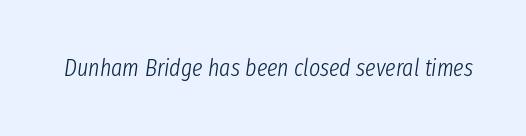
{"italic": "yes", "lean": "right", "slant_degrees": 8, "bold": "no", "underline": "no", "letter_spacing": "normal", "letter_spacing_em": 0.0, "glyph_px": 24}
